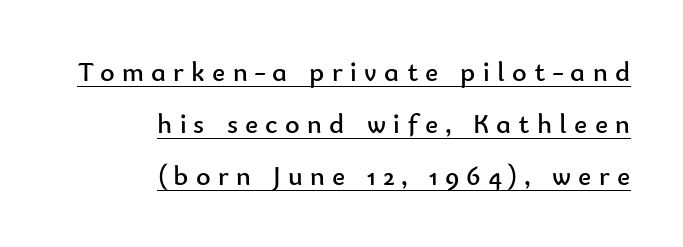
Q: Is the text bold? A: No.
Q: Is the text italic (slanted)? A: No, it is upright.
Q: Is the typeface a serif or a sans-serif typeface? A: Sans-serif.
Q: Is the text underlined? A: Yes.
Q: How is the paragraph aligned? A: Right-aligned.
Q: Is the spacing between letters normal or unusually wide? A: Unusually wide.
Q: Width (condensed, normal, or wide)? A: Normal.
Q: Stroke contrast? A: Low.
Q: x-height? A: Small.
Q: Monospaced? A: No.
